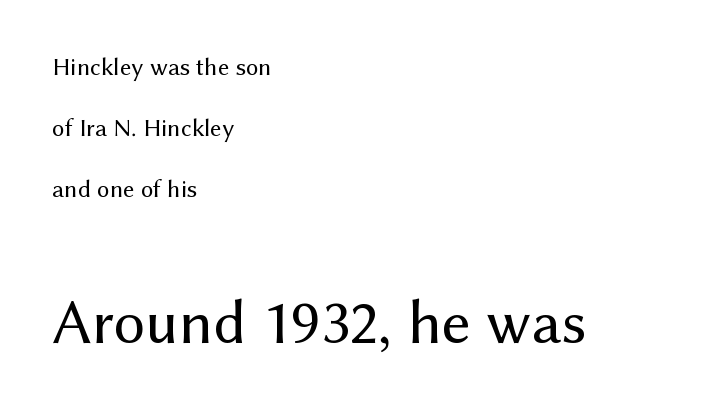
{"serif": "no", "italic": "no", "bold": "no", "weight": "regular", "width": "normal", "stroke_contrast": "medium", "x_height": "medium", "monospaced": "no", "underline": "no", "align": "left", "line_spacing": "loose", "line_spacing_ratio": 2.45, "letter_spacing": "normal", "letter_spacing_em": 0.0, "larger_block": "second", "size_ratio": 2.52, "glyph_px": 63}
